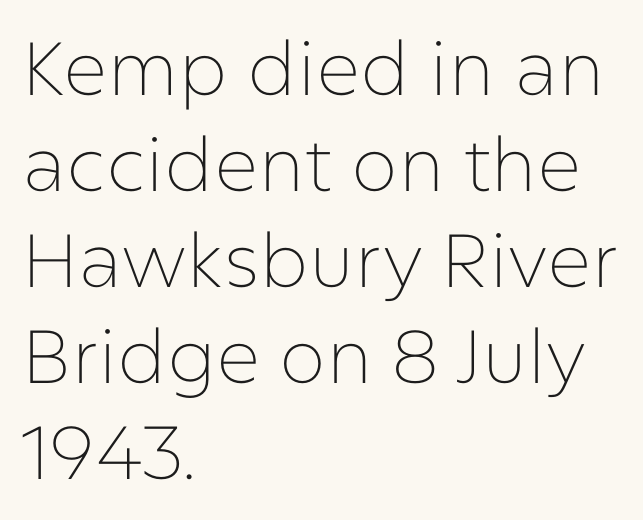
Q: Is the text bold? A: No.
Q: Is the text italic (slanted)? A: No, it is upright.
Q: Is the typeface a serif or a sans-serif typeface? A: Sans-serif.
Q: Is the text underlined? A: No.
Q: How is the paragraph aligned? A: Left-aligned.
Q: Is the spacing between letters normal or unusually wide? A: Normal.
Q: Is the spacing between lines tight, normal or loose? A: Normal.
Q: Width (condensed, normal, or wide)? A: Normal.
Q: Stroke contrast? A: Low.
Q: x-height? A: Medium.
Q: Monospaced? A: No.
